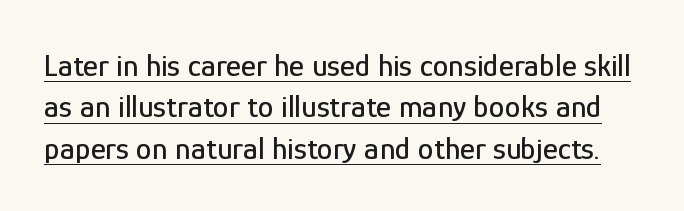
Q: Is the text italic (slanted)? A: No, it is upright.
Q: Is the typeface a serif or a sans-serif typeface? A: Sans-serif.
Q: Is the text underlined? A: Yes.
Q: Is the spacing between letters normal or unusually wide? A: Normal.
Q: Is the spacing between lines tight, normal or loose? A: Normal.
Q: Width (condensed, normal, or wide)? A: Condensed.
Q: Stroke contrast? A: Low.
Q: x-height? A: Medium.
Q: Monospaced? A: No.
